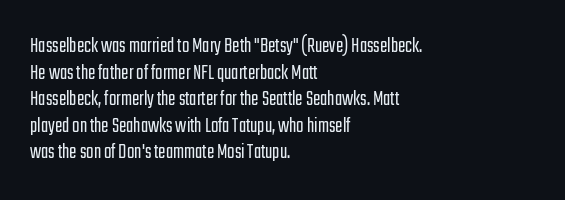
Q: Is the text bold? A: No.
Q: Is the text italic (slanted)? A: No, it is upright.
Q: Is the text underlined? A: No.
Q: How is the paragraph aligned? A: Left-aligned.
Q: Is the spacing between letters normal or unusually wide? A: Normal.
